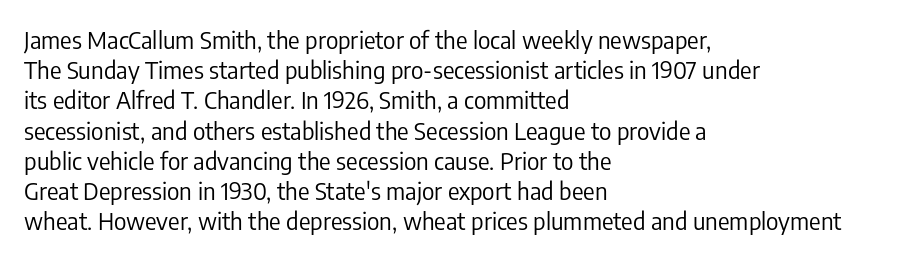
The image shows 24 px text type, upright; set left-aligned, normal line spacing (1.26x), normal letter spacing, not underlined.
